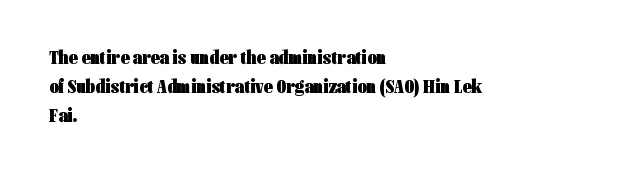
The image shows 20 px bold type, upright; set left-aligned, normal line spacing (1.45x), normal letter spacing, not underlined.
